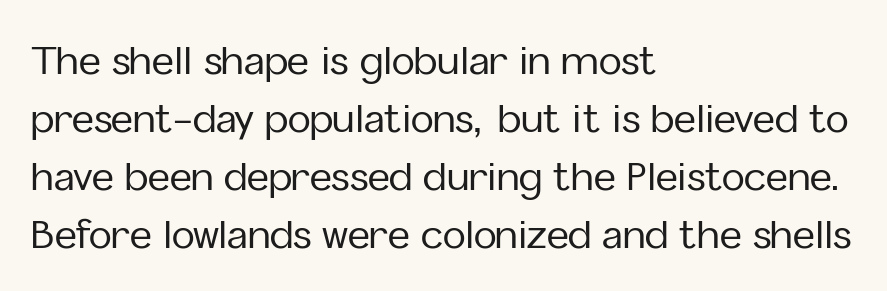
The image shows 38 px sans-serif type, upright; set left-aligned, normal line spacing (1.53x), normal letter spacing, not underlined; low stroke contrast and a medium x-height.
